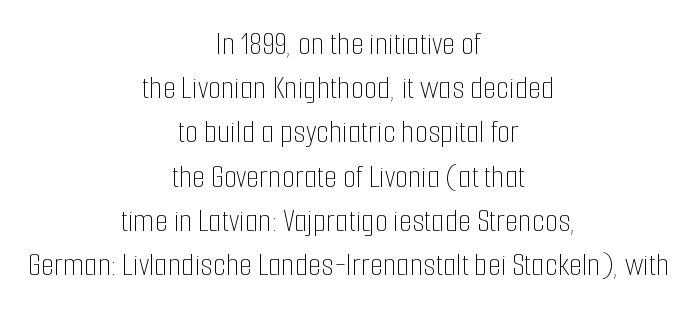
Line spacing here is normal. Is there any slant? The stems are plumb. Is the stroke heavy? The answer is a plain regular-or-lighter. Note the varied advance widths — an 'i' is clearly narrower than an 'm'. Underlining? Definitely not there.
